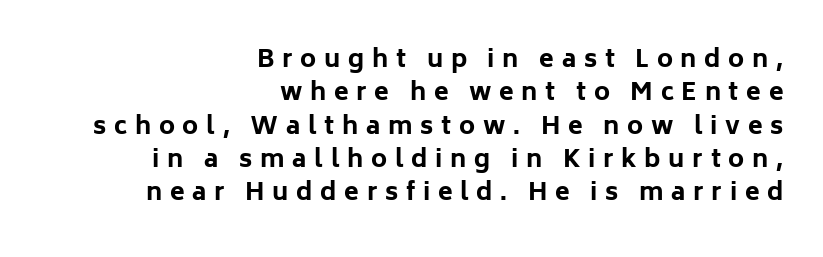
The image shows 24 px bold type, upright; set right-aligned, normal line spacing (1.39x), unusually wide letter spacing (+0.32 em), not underlined.
